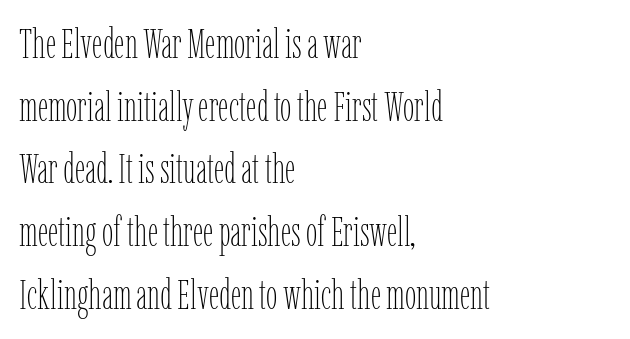
Casual observation: everything's shoved over to the left. Weight: regular or lighter. Lines of text with bare space underneath. If you measured baseline to baseline, you'd find a middling distance.
